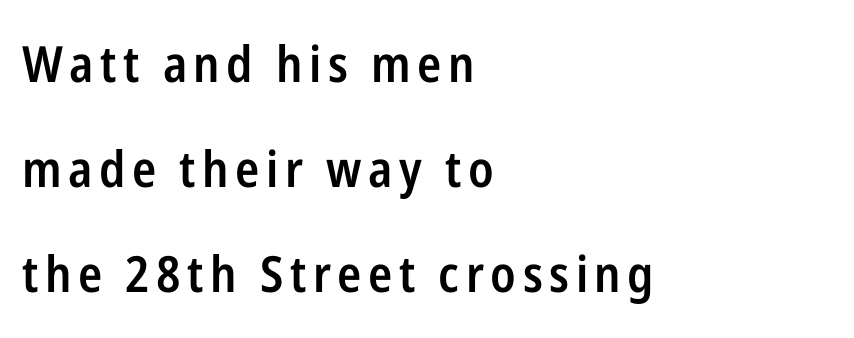
The image shows 50 px semibold, condensed sans-serif type, upright; set left-aligned, loose line spacing (2.1x), not underlined; low stroke contrast and a medium x-height.
